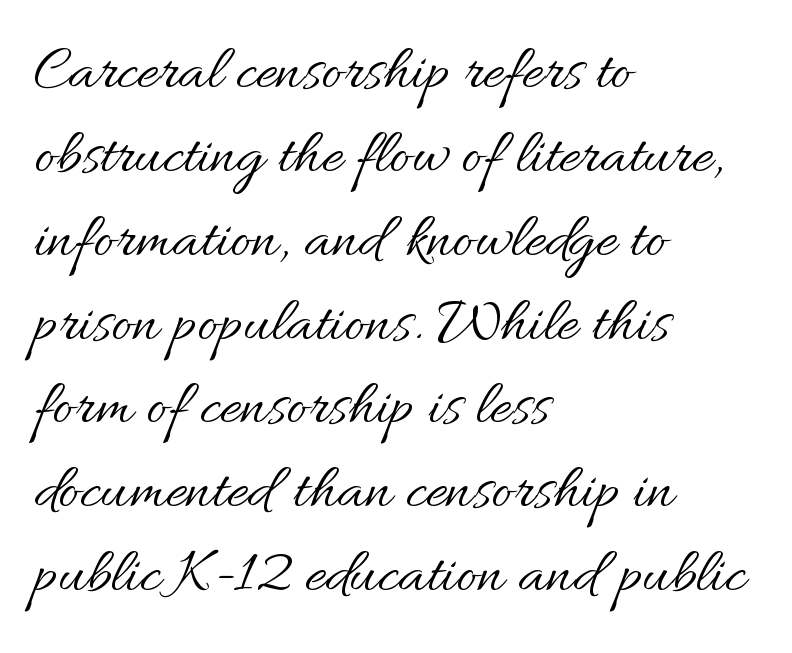
The lines in this sample share a left origin and differ only in where they stop. Check the space under the baseline: it is left empty. The face used here is proportionally spaced, like ordinary book or web type. This block has exactly the height ordinary leading produces.
